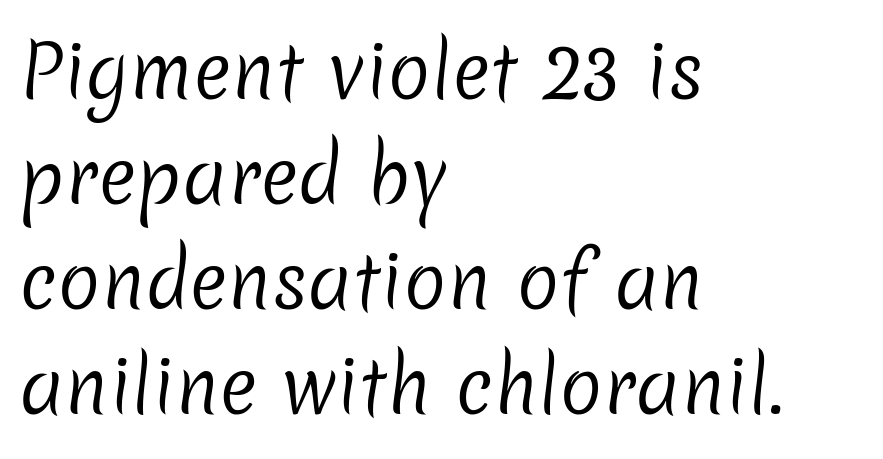
Q: Is the text bold? A: No.
Q: Is the typeface a serif or a sans-serif typeface? A: Sans-serif.
Q: Is the text underlined? A: No.
Q: How is the paragraph aligned? A: Left-aligned.
Q: Is the spacing between letters normal or unusually wide? A: Normal.
Q: Is the spacing between lines tight, normal or loose? A: Normal.
Q: Width (condensed, normal, or wide)? A: Normal.
Q: Stroke contrast? A: Low.
Q: x-height? A: Medium.
Q: Monospaced? A: No.
